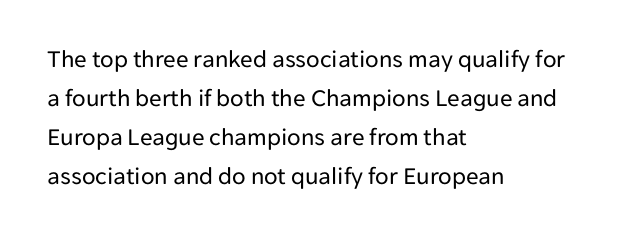
Q: Is the text bold? A: No.
Q: Is the text italic (slanted)? A: No, it is upright.
Q: Is the text underlined? A: No.
Q: How is the paragraph aligned? A: Left-aligned.
Q: Is the spacing between letters normal or unusually wide? A: Normal.
Q: Is the spacing between lines tight, normal or loose? A: Normal.
